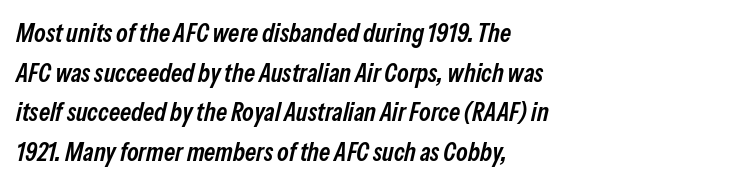
Q: Is the text bold? A: Semi-bold.
Q: Is the text italic (slanted)? A: Yes, it leans right by about 13 degrees.
Q: Is the text underlined? A: No.
Q: How is the paragraph aligned? A: Left-aligned.
Q: Is the spacing between letters normal or unusually wide? A: Normal.
Q: Is the spacing between lines tight, normal or loose? A: Normal.
